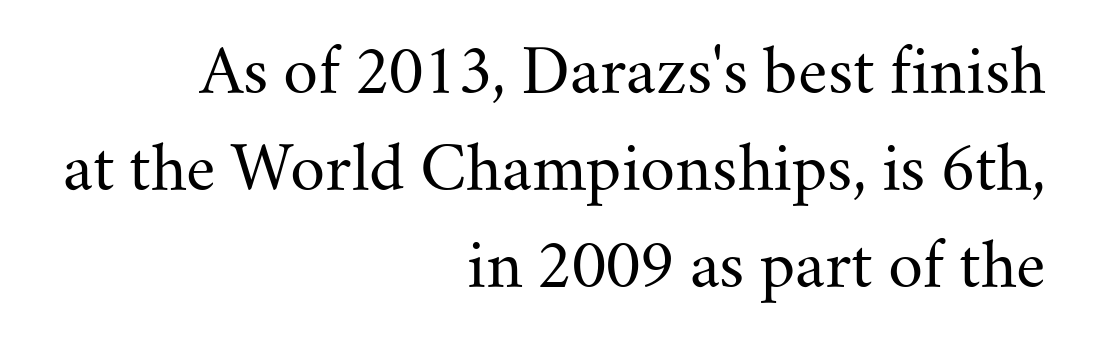
Q: Is the text bold? A: No.
Q: Is the text italic (slanted)? A: No, it is upright.
Q: Is the typeface a serif or a sans-serif typeface? A: Serif.
Q: Is the text underlined? A: No.
Q: How is the paragraph aligned? A: Right-aligned.
Q: Is the spacing between letters normal or unusually wide? A: Normal.
Q: Is the spacing between lines tight, normal or loose? A: Normal.
Q: Width (condensed, normal, or wide)? A: Normal.
Q: Stroke contrast? A: Medium.
Q: x-height? A: Small.
Q: Monospaced? A: No.
